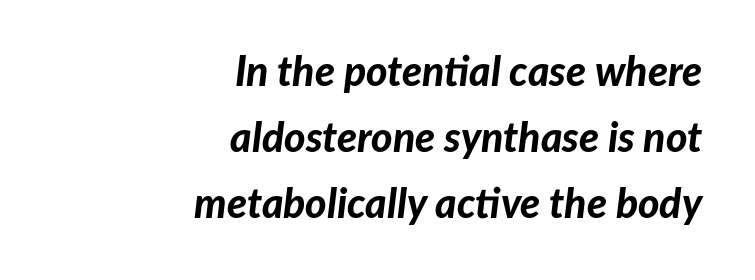
{"italic": "yes", "lean": "right", "slant_degrees": 7, "bold": "yes", "weight": "bold", "width": "normal", "stroke_contrast": "low", "x_height": "medium", "monospaced": "no", "underline": "no", "align": "right", "line_spacing": "normal", "line_spacing_ratio": 1.61, "letter_spacing": "normal", "letter_spacing_em": 0.0, "glyph_px": 41}
